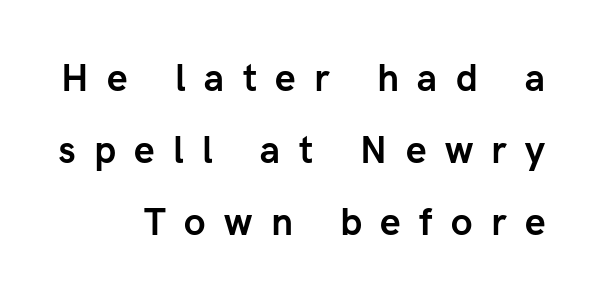
Beneath every word, the page is bare. Style check: upright. Here the designer chose a conventional face with non-uniform glyph widths. Heft: maximum for text — a bold.
